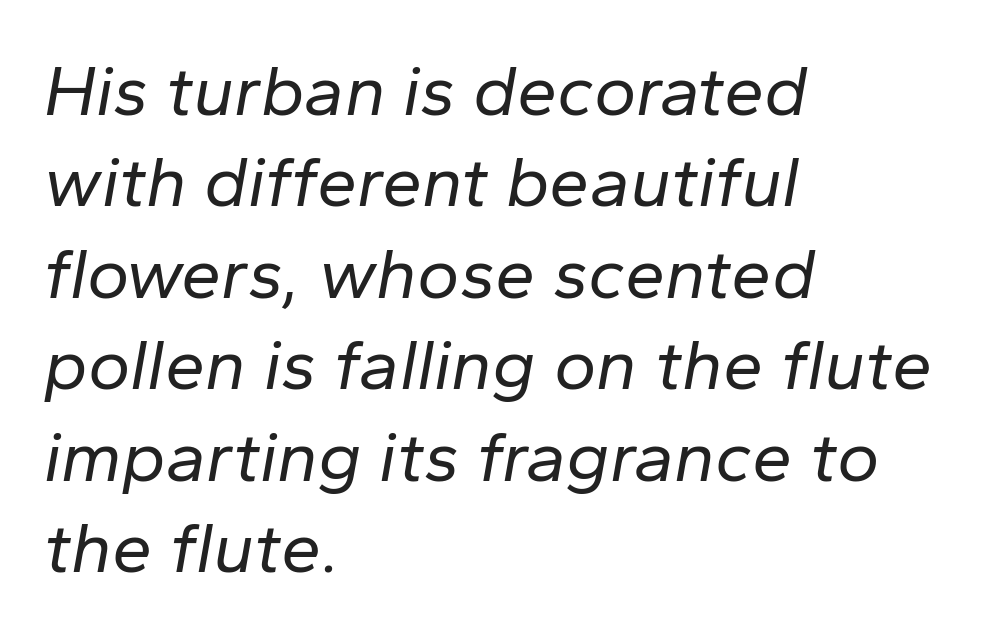
The type is set solid horizontally, with unmodified tracking. The whole block is typeset with a tilt. Nobody drew a line under any word here. Compared with typical paragraphs, the rows here are spaced about the same. The passage shown is typed in a proportional face where columns would drift. The letters look calm and open, with moderate or lighter stems.
